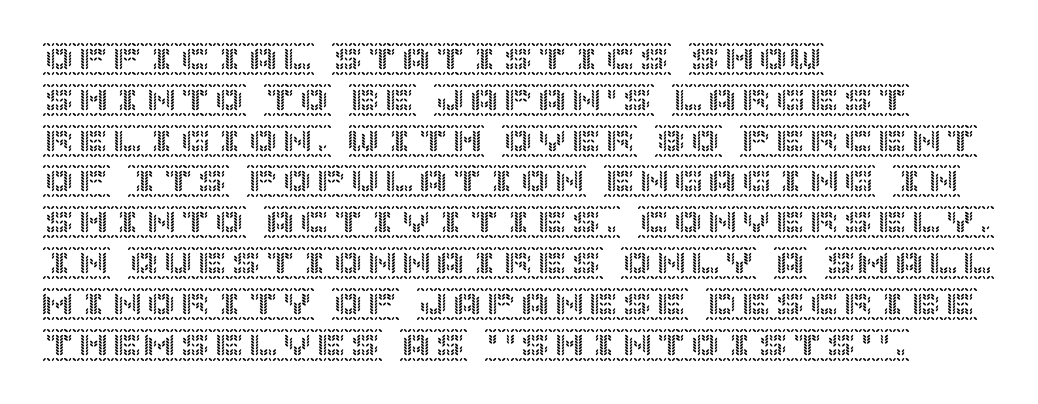
Q: Is the text italic (slanted)? A: No, it is upright.
Q: Is the text underlined? A: No.
Q: How is the paragraph aligned? A: Left-aligned.
Q: Is the spacing between letters normal or unusually wide? A: Normal.
Q: Width (condensed, normal, or wide)? A: Normal.
Q: x-height? A: Large.
